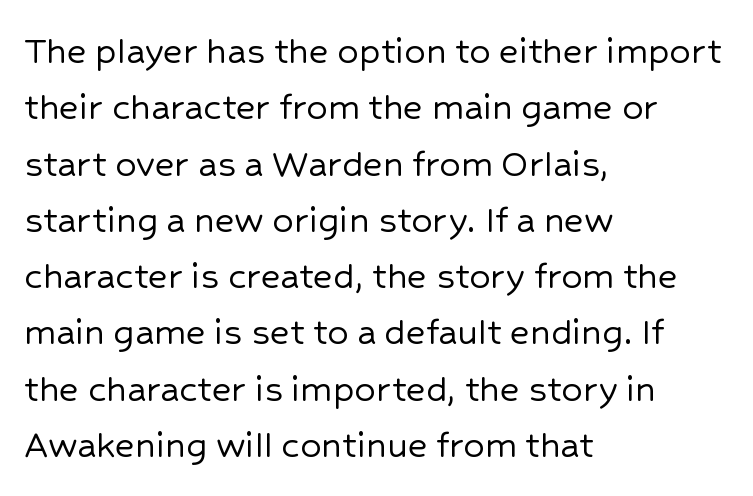
Inter-character spacing is left at the font's built-in metrics. Characters remain perfectly vertical along every line. Clear beneath every line of the passage. These lines are rendered in a variable-pitch font. Does the type have serifs? No, each stem ends abruptly.
